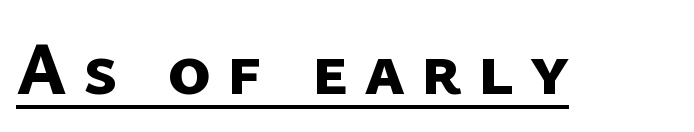
Q: Is the text bold? A: Yes.
Q: Is the typeface a serif or a sans-serif typeface? A: Sans-serif.
Q: Is the text underlined? A: Yes.
Q: Is the spacing between letters normal or unusually wide? A: Unusually wide.
Q: Width (condensed, normal, or wide)? A: Normal.
Q: Stroke contrast? A: Low.
Q: x-height? A: Medium.
Q: Monospaced? A: No.
